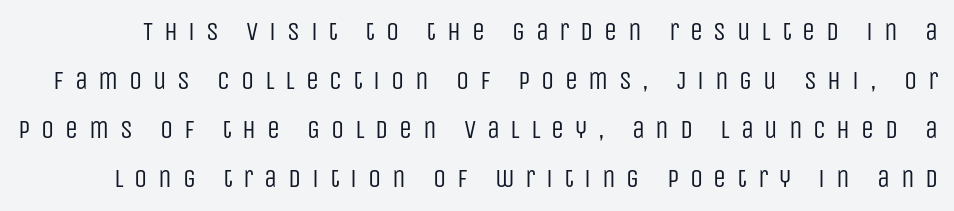
Q: Is the text bold? A: No.
Q: Is the text italic (slanted)? A: No, it is upright.
Q: Is the text underlined? A: No.
Q: Is the spacing between letters normal or unusually wide? A: Unusually wide.
